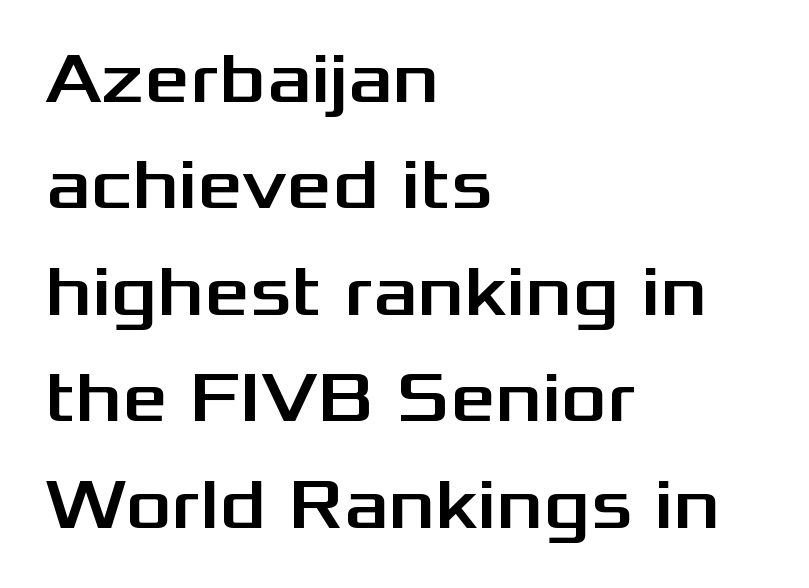
{"serif": "no", "italic": "no", "width": "wide", "stroke_contrast": "medium", "x_height": "medium", "monospaced": "no", "underline": "no", "align": "left", "line_spacing": "normal", "line_spacing_ratio": 1.5, "letter_spacing": "normal", "letter_spacing_em": 0.0, "glyph_px": 71}
